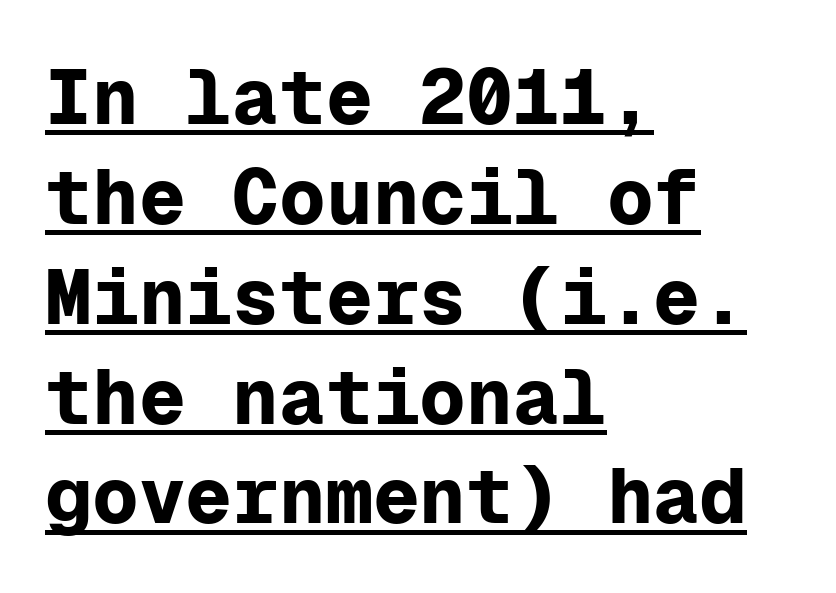
The image shows 78 px bold sans-serif type, upright, monospaced; set left-aligned, normal line spacing (1.28x), normal letter spacing, underlined; low stroke contrast and a medium x-height.
